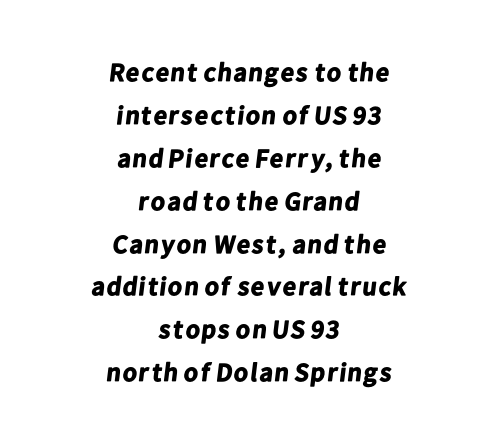
The image shows 26 px bold type; set centered, normal line spacing (1.65x), normal letter spacing, not underlined.
